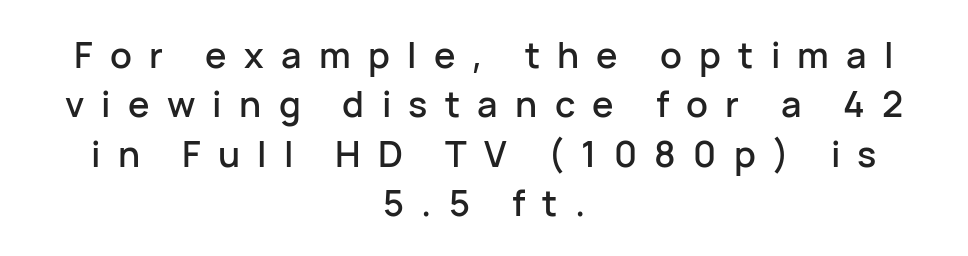
Q: Is the text italic (slanted)? A: No, it is upright.
Q: Is the typeface a serif or a sans-serif typeface? A: Sans-serif.
Q: Is the text underlined? A: No.
Q: How is the paragraph aligned? A: Centered.
Q: Is the spacing between letters normal or unusually wide? A: Unusually wide.
Q: Is the spacing between lines tight, normal or loose? A: Normal.
Q: Width (condensed, normal, or wide)? A: Normal.
Q: Stroke contrast? A: Low.
Q: x-height? A: Medium.
Q: Monospaced? A: No.
